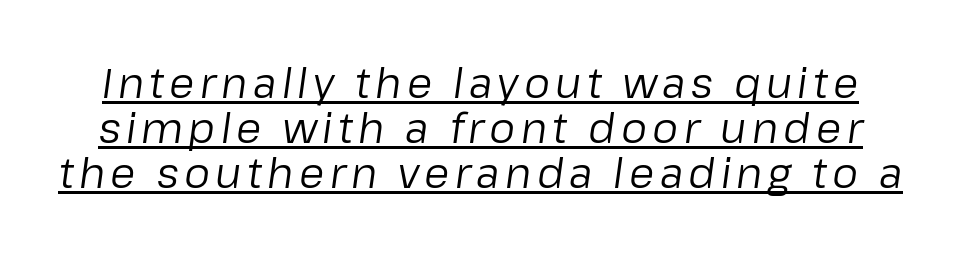
Characters are canted at an angle relative to the baseline's perpendicular. Does the leading feel generous? Not at all — it's pinched. Is the type heavy? It reads as light-to-regular instead. Think of a printed novel: that variable character pitch is what you see here. You can see a thin bar hugging the bottom of the glyphs.
